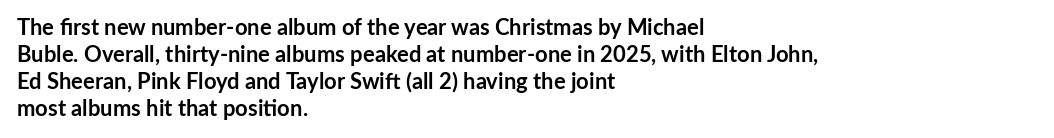
Q: Is the text bold? A: Yes.
Q: Is the text italic (slanted)? A: No, it is upright.
Q: Is the text underlined? A: No.
Q: How is the paragraph aligned? A: Left-aligned.
Q: Is the spacing between letters normal or unusually wide? A: Normal.
